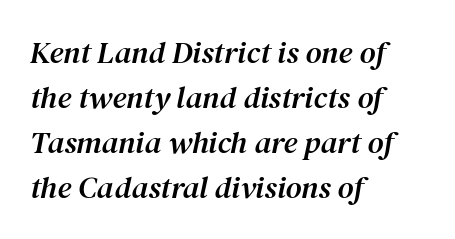
The image shows 31 px serif type, italic (leaning right); set left-aligned, normal line spacing (1.45x), normal letter spacing, not underlined; medium stroke contrast and a medium x-height.
